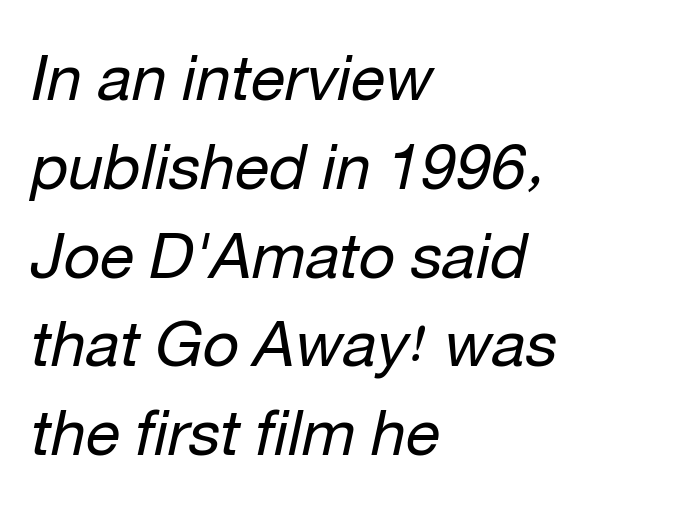
The image shows 63 px regular-weight type, italic (leaning right); set left-aligned, normal line spacing (1.41x), normal letter spacing, not underlined; low stroke contrast and a medium x-height.
